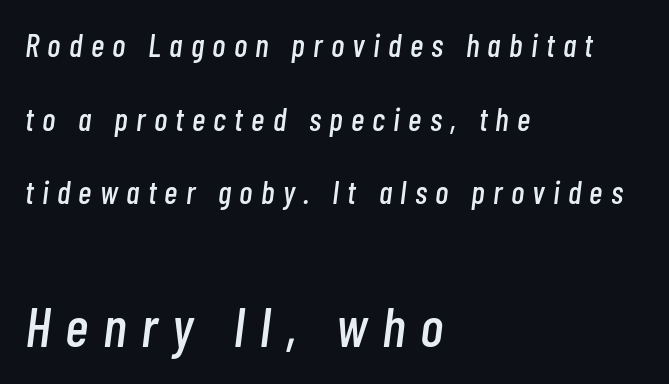
Q: Is the text italic (slanted)? A: Yes, it leans right by about 7 degrees.
Q: Is the text underlined? A: No.
Q: How is the paragraph aligned? A: Left-aligned.
Q: Is the spacing between letters normal or unusually wide? A: Unusually wide.
Q: Is the spacing between lines tight, normal or loose? A: Loose.
Q: Which block of text is set in a larger size, the first (top) or the second (bottom)? A: The second (bottom) one.
Q: Width (condensed, normal, or wide)? A: Condensed.
Q: Stroke contrast? A: Low.
Q: x-height? A: Medium.
Q: Monospaced? A: No.
